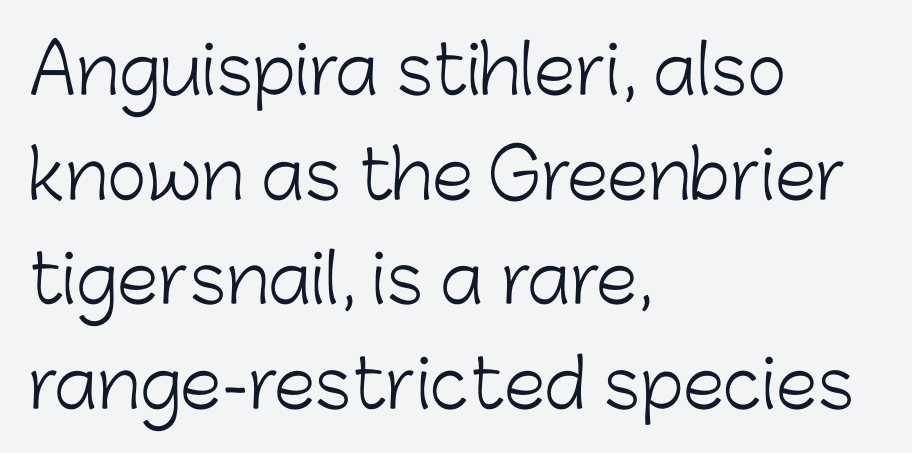
The image shows 67 px light sans-serif type, upright; set left-aligned, normal line spacing (1.56x), normal letter spacing, not underlined; low stroke contrast and a medium x-height.
